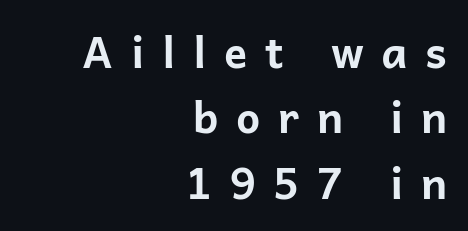
The image shows 43 px bold sans-serif type, upright; set right-aligned, normal line spacing (1.52x), unusually wide letter spacing (+0.41 em), not underlined; low stroke contrast and a medium x-height.
